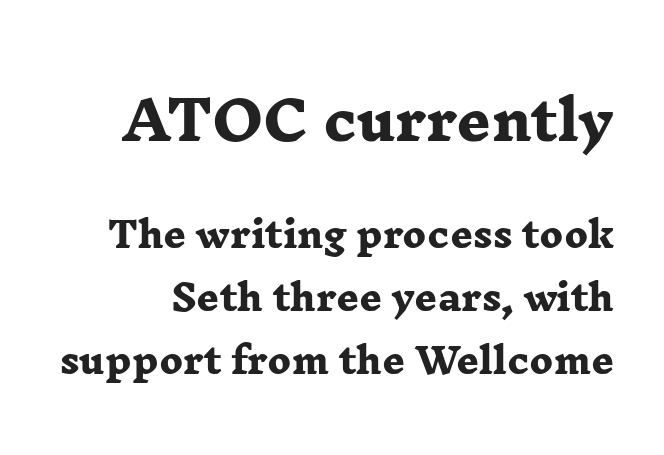
The image shows 53 px heavy, wide serif type; set line spacing 1.8x, normal letter spacing, not underlined; the first (top) block is 1.51x larger; low stroke contrast and a medium x-height.
